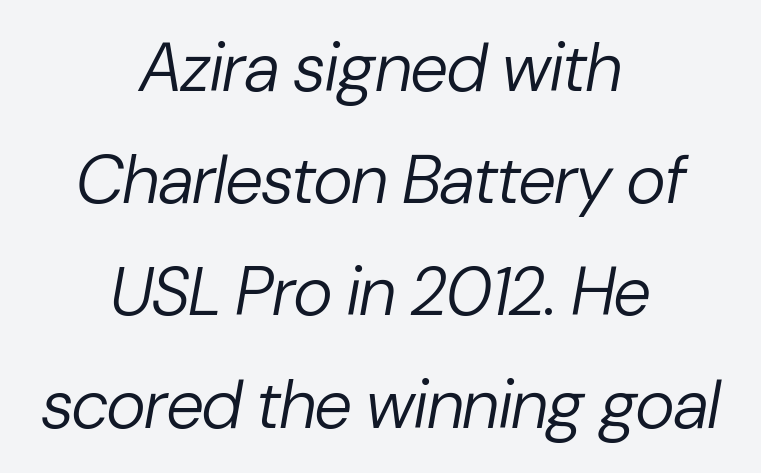
The image shows 68 px regular-weight type, italic (leaning right); set centered, normal line spacing (1.65x), normal letter spacing, not underlined; low stroke contrast and a medium x-height.
